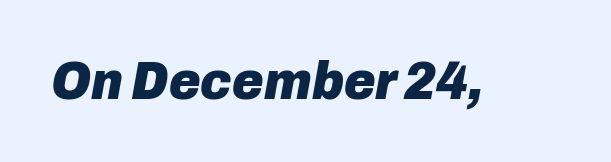
{"italic": "yes", "lean": "right", "slant_degrees": 10, "bold": "yes", "weight": "heavy", "width": "normal", "stroke_contrast": "low", "x_height": "medium", "monospaced": "no", "underline": "no", "letter_spacing": "normal", "letter_spacing_em": 0.0, "glyph_px": 54}
